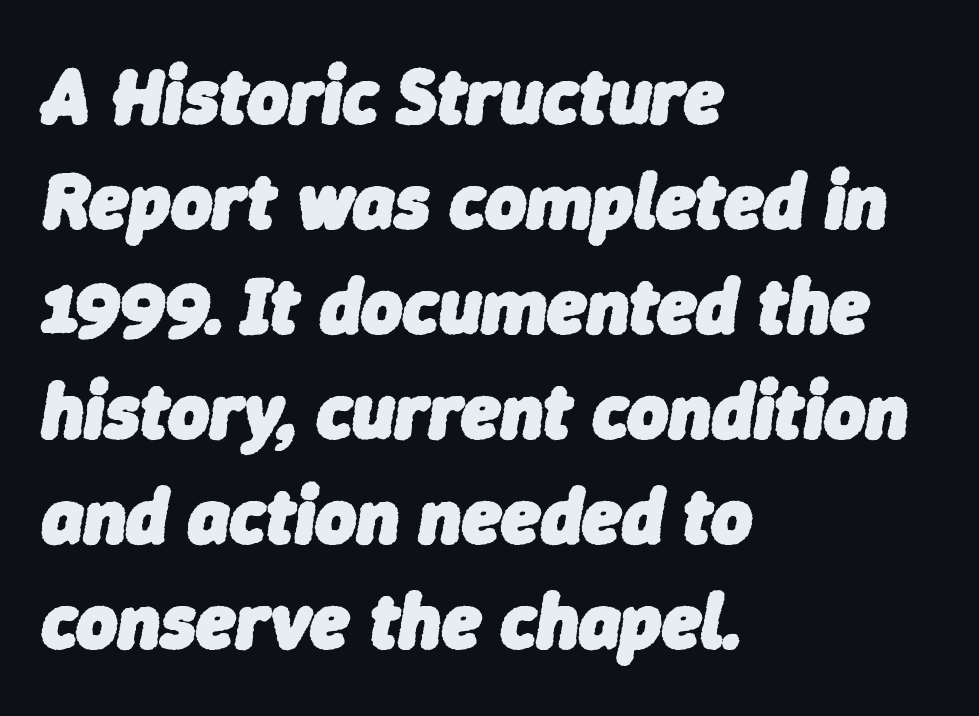
The image shows 79 px heavy type, italic (leaning right); set left-aligned, normal line spacing (1.33x), normal letter spacing, not underlined; low stroke contrast and a medium x-height.
